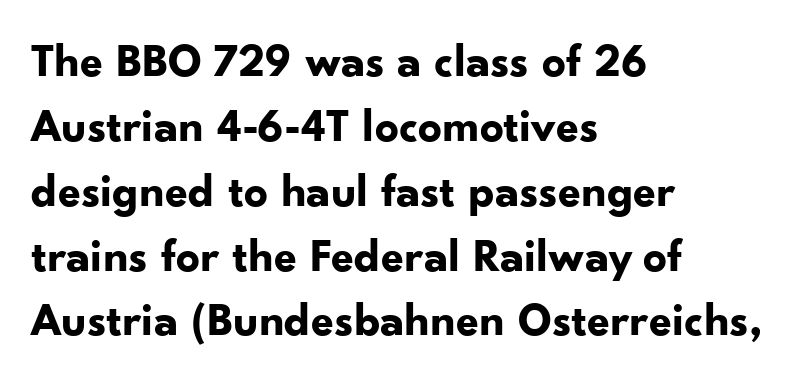
The image shows 47 px bold sans-serif type, upright; set left-aligned, normal line spacing (1.38x), normal letter spacing, not underlined; low stroke contrast and a small x-height.
